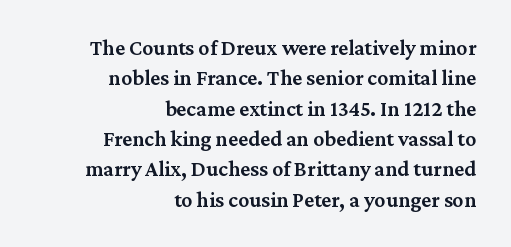
Q: Is the text bold? A: Semi-bold.
Q: Is the text italic (slanted)? A: No, it is upright.
Q: Is the text underlined? A: No.
Q: How is the paragraph aligned? A: Right-aligned.
Q: Is the spacing between letters normal or unusually wide? A: Normal.
Q: Is the spacing between lines tight, normal or loose? A: Normal.
